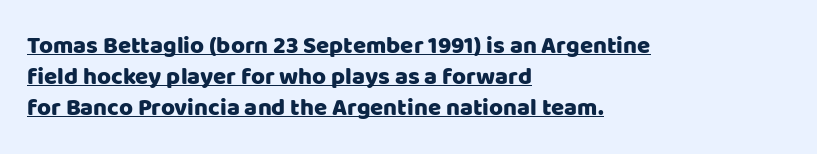
You could call the tracking neutral — neither tight nor loose. Interline gaps are of average width in this sample. Posture: vertical. If you drew a ruler down the left edge, every line would touch it. Every word sits above its own underline.
